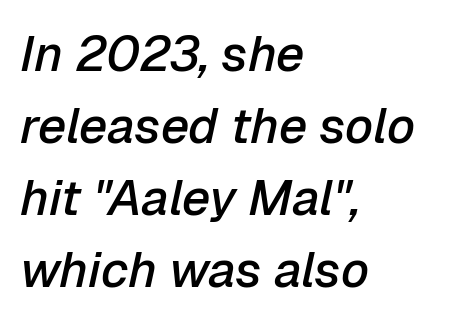
These lines are rendered in a variable-pitch font. A typesetter would call this leading conventional body-copy spacing. Stems and bowls a touch heavier than normal — semibold. Check under the words: just untouched page. Would a proofreader flag this as italicized? Yes. The rag falls on the right side of this text block.
